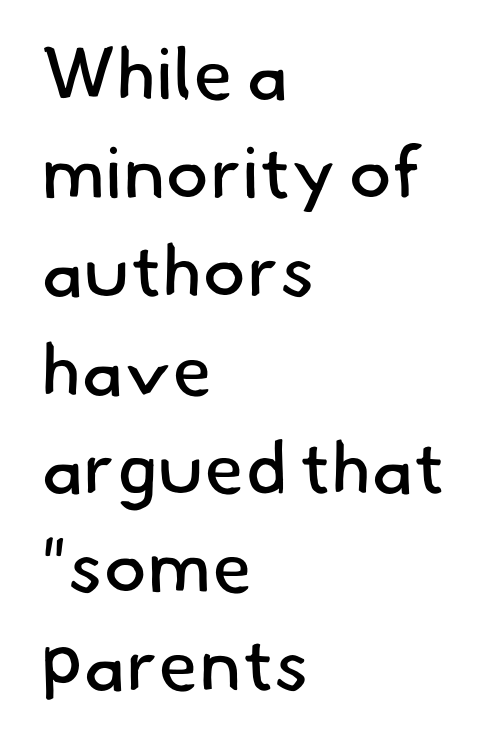
Each row of text sits above clean, open space. A classic flush-left, rag-right setting is used for this passage. No letter is thick-stroked: the sample isn't bold. Regular leading. Here the designer chose a conventional face with non-uniform glyph widths.
